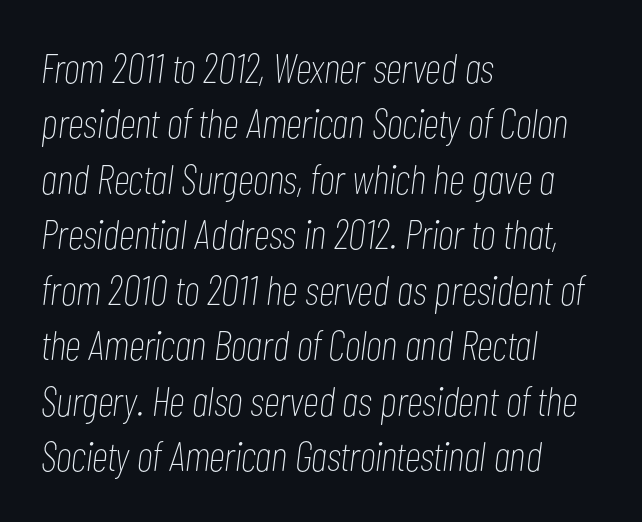
The image shows 42 px thin, condensed type, italic (leaning right); set left-aligned, normal line spacing (1.32x), normal letter spacing, not underlined; low stroke contrast and a medium x-height.
